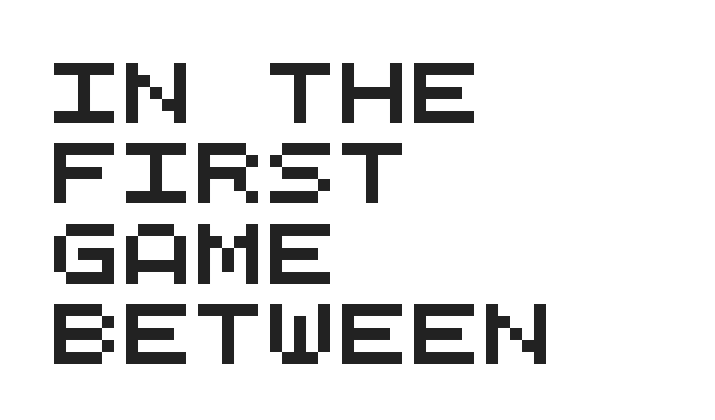
{"serif": "no", "width": "wide", "stroke_contrast": "medium", "x_height": "large", "monospaced": "yes", "underline": "no", "align": "left", "line_spacing": "normal", "line_spacing_ratio": 1.34, "letter_spacing": "normal", "letter_spacing_em": 0.0, "glyph_px": 60}
